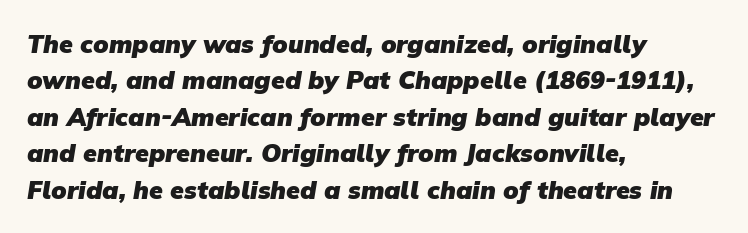
{"bold": "yes", "underline": "no", "align": "left", "line_spacing": "normal", "line_spacing_ratio": 1.46, "letter_spacing": "normal", "letter_spacing_em": 0.0, "glyph_px": 25}
